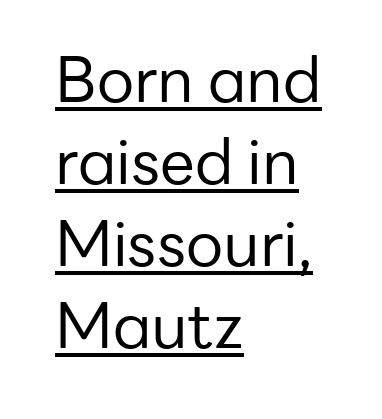
The image shows 62 px regular-weight sans-serif type, upright; set left-aligned, normal line spacing (1.32x), normal letter spacing, underlined; low stroke contrast and a medium x-height.
